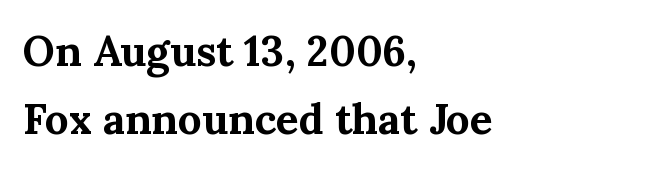
{"serif": "yes", "italic": "no", "bold": "yes", "weight": "bold", "width": "normal", "stroke_contrast": "medium", "x_height": "medium", "monospaced": "no", "underline": "no", "align": "left", "line_spacing": "normal", "line_spacing_ratio": 1.62, "letter_spacing": "normal", "letter_spacing_em": 0.0, "glyph_px": 42}
